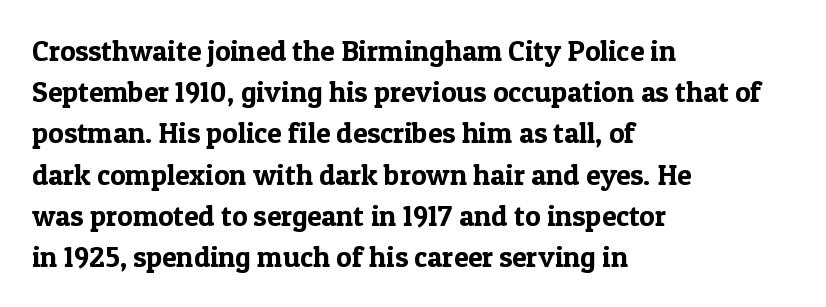
The image shows 29 px serif type, upright; set left-aligned, normal line spacing (1.42x), normal letter spacing, not underlined; a medium x-height.
